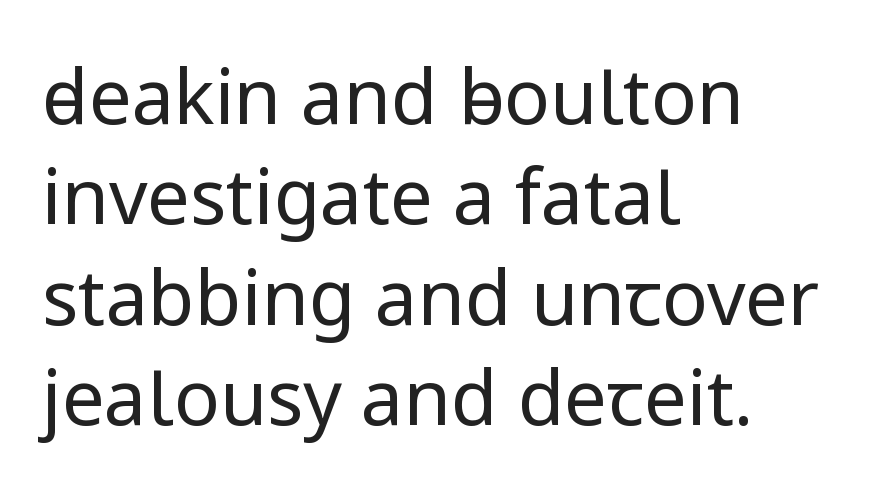
Q: Is the text bold? A: No.
Q: Is the text italic (slanted)? A: No, it is upright.
Q: Is the typeface a serif or a sans-serif typeface? A: Sans-serif.
Q: Is the text underlined? A: No.
Q: How is the paragraph aligned? A: Left-aligned.
Q: Is the spacing between letters normal or unusually wide? A: Normal.
Q: Is the spacing between lines tight, normal or loose? A: Normal.
Q: Width (condensed, normal, or wide)? A: Normal.
Q: Stroke contrast? A: Low.
Q: x-height? A: Medium.
Q: Monospaced? A: No.
